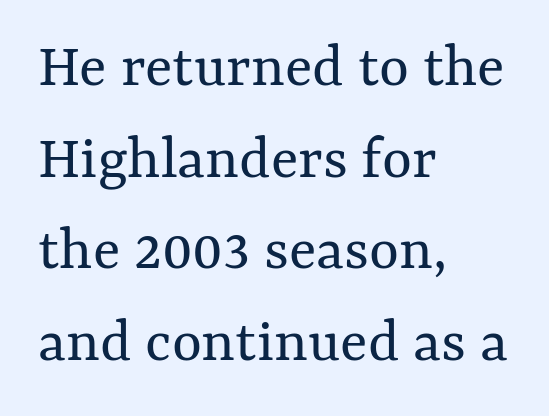
{"italic": "no", "bold": "no", "weight": "regular", "width": "normal", "stroke_contrast": "medium", "x_height": "medium", "monospaced": "no", "underline": "no", "align": "left", "line_spacing": "normal", "line_spacing_ratio": 1.43, "letter_spacing": "normal", "letter_spacing_em": 0.0, "glyph_px": 64}
